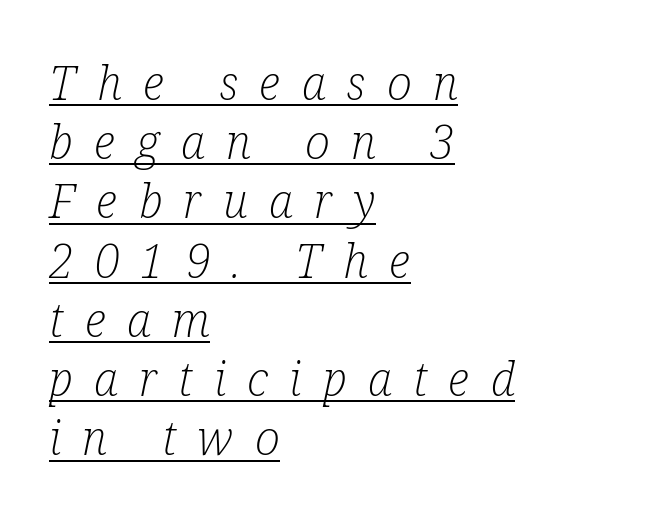
Q: Is the text bold? A: No.
Q: Is the text italic (slanted)? A: Yes, it leans right by about 12 degrees.
Q: Is the typeface a serif or a sans-serif typeface? A: Serif.
Q: Is the text underlined? A: Yes.
Q: How is the paragraph aligned? A: Left-aligned.
Q: Is the spacing between letters normal or unusually wide? A: Unusually wide.
Q: Is the spacing between lines tight, normal or loose? A: Normal.
Q: Width (condensed, normal, or wide)? A: Condensed.
Q: Stroke contrast? A: Low.
Q: x-height? A: Medium.
Q: Monospaced? A: No.
